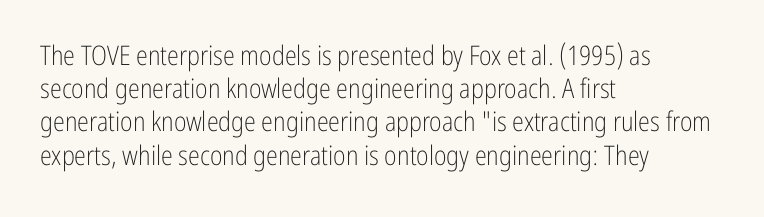
{"italic": "no", "bold": "no", "underline": "no", "align": "left", "line_spacing_ratio": 1.23, "letter_spacing": "normal", "letter_spacing_em": 0.0, "glyph_px": 27}
